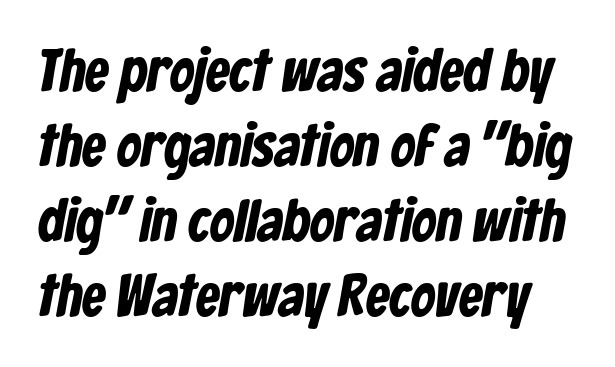
The image shows 60 px bold, condensed sans-serif type; set normal line spacing (1.25x), normal letter spacing, not underlined; low stroke contrast and a medium x-height.
